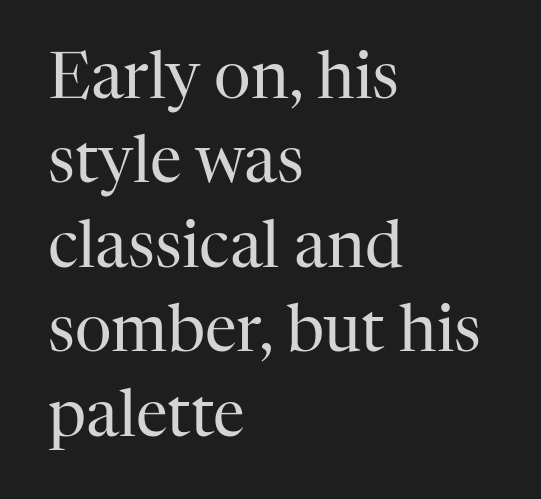
Q: Is the text bold? A: No.
Q: Is the text italic (slanted)? A: No, it is upright.
Q: Is the typeface a serif or a sans-serif typeface? A: Serif.
Q: Is the text underlined? A: No.
Q: How is the paragraph aligned? A: Left-aligned.
Q: Is the spacing between letters normal or unusually wide? A: Normal.
Q: Is the spacing between lines tight, normal or loose? A: Normal.
Q: Width (condensed, normal, or wide)? A: Normal.
Q: Stroke contrast? A: High.
Q: x-height? A: Medium.
Q: Monospaced? A: No.
